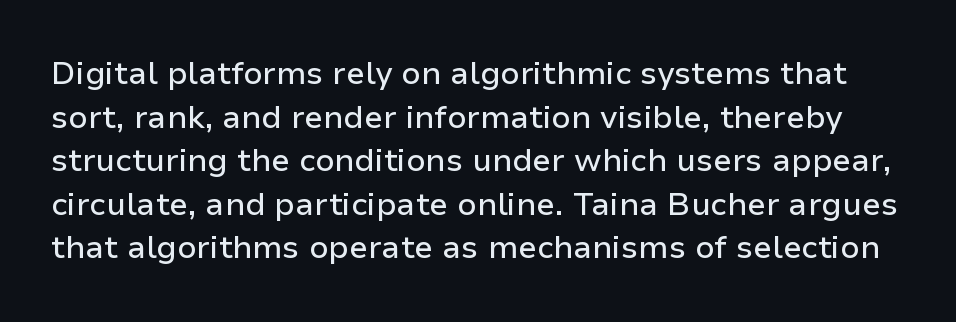
Q: Is the text italic (slanted)? A: No, it is upright.
Q: Is the typeface a serif or a sans-serif typeface? A: Sans-serif.
Q: Is the text underlined? A: No.
Q: Is the spacing between letters normal or unusually wide? A: Normal.
Q: Is the spacing between lines tight, normal or loose? A: Normal.
Q: Width (condensed, normal, or wide)? A: Normal.
Q: Stroke contrast? A: Low.
Q: x-height? A: Medium.
Q: Monospaced? A: No.
